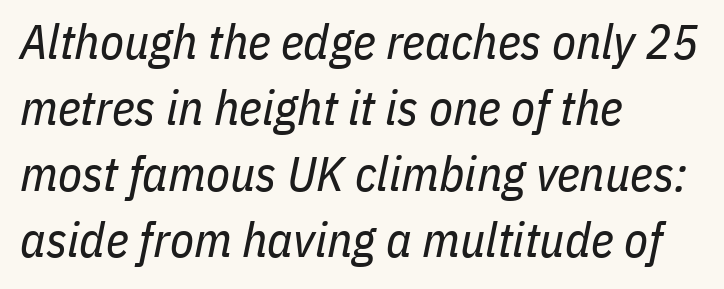
Each stroke keeps to a modest, everyday thickness or less. Nobody drew a line under any word here. Compared with ordinary roman type, these characters are visibly tilted. Look at the tracking — it's just the regular setting, nothing added. If you drew a ruler down the left edge, every line would touch it. The face used here is proportionally spaced, like ordinary book or web type.
